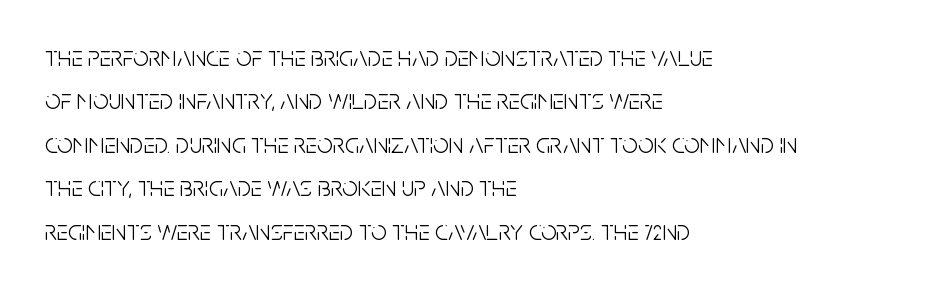
Ordinary non-slanted type is in use. In terms of letterform style, serifs are entirely absent. Heaviness? Minimal to ordinary, like unemphasized prose. This rendering leaves character spacing at its baseline value. This block has exactly the height ordinary leading produces. Typeset ragged right — the left edge is the straight one.
